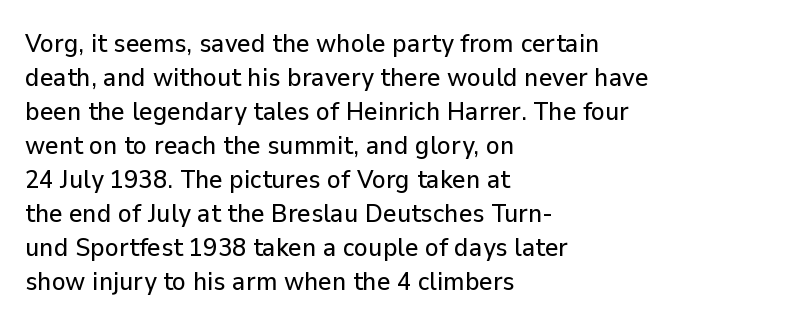
{"italic": "no", "underline": "no", "align": "left", "line_spacing": "normal", "line_spacing_ratio": 1.31, "letter_spacing": "normal", "letter_spacing_em": 0.0, "glyph_px": 26}
